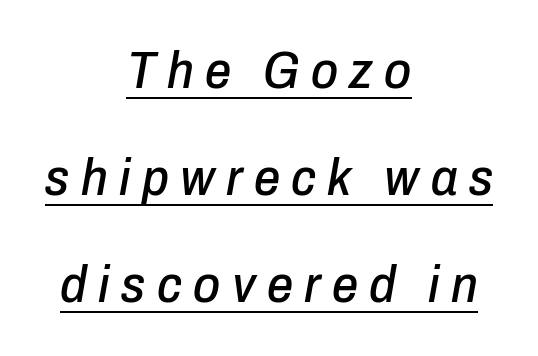
The image shows 52 px condensed type, italic (leaning right); set centered, loose line spacing (2.06x), unusually wide letter spacing (+0.22 em), underlined; low stroke contrast and a medium x-height.
